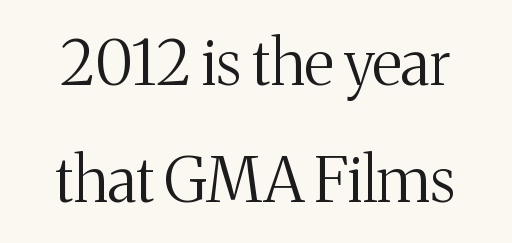
{"serif": "yes", "italic": "no", "bold": "no", "weight": "regular", "width": "normal", "stroke_contrast": "medium", "x_height": "medium", "monospaced": "no", "underline": "no", "line_spacing_ratio": 1.88, "letter_spacing": "normal", "letter_spacing_em": 0.0, "glyph_px": 62}
